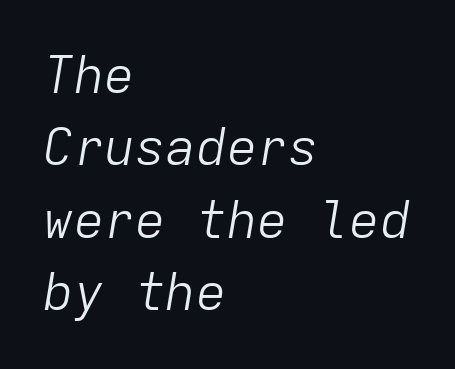
The image shows 51 px light type, italic (leaning right), monospaced; set left-aligned, normal line spacing (1.42x), normal letter spacing, not underlined; low stroke contrast and a medium x-height.
